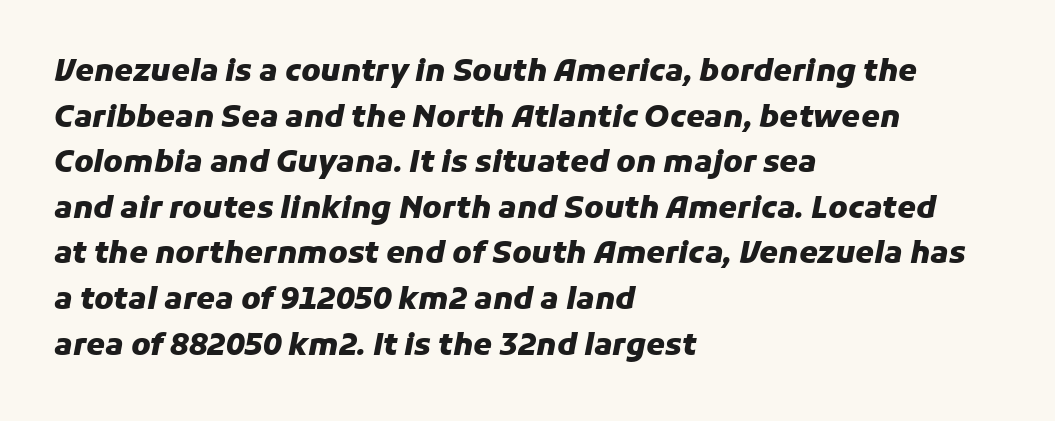
{"italic": "yes", "lean": "right", "slant_degrees": 11, "bold": "yes", "weight": "heavy", "width": "normal", "stroke_contrast": "low", "x_height": "medium", "monospaced": "no", "underline": "no", "align": "left", "line_spacing": "normal", "line_spacing_ratio": 1.52, "letter_spacing": "normal", "letter_spacing_em": 0.0, "glyph_px": 30}
